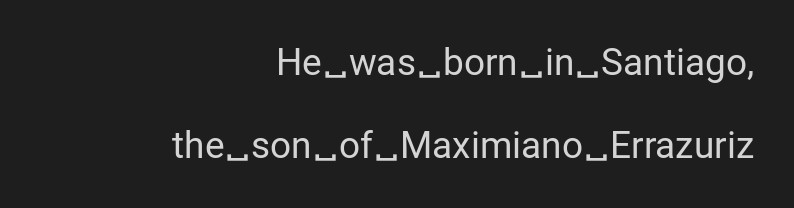
Q: Is the text bold? A: No.
Q: Is the text italic (slanted)? A: No, it is upright.
Q: Is the typeface a serif or a sans-serif typeface? A: Sans-serif.
Q: Is the text underlined? A: No.
Q: How is the paragraph aligned? A: Right-aligned.
Q: Is the spacing between letters normal or unusually wide? A: Normal.
Q: Is the spacing between lines tight, normal or loose? A: Loose.
Q: Width (condensed, normal, or wide)? A: Normal.
Q: Stroke contrast? A: Low.
Q: x-height? A: Medium.
Q: Monospaced? A: No.
